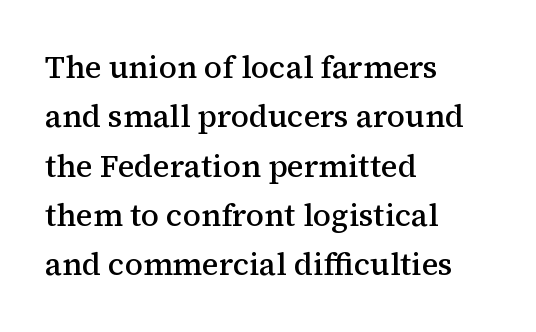
The image shows 31 px semibold serif type, upright; set left-aligned, normal line spacing (1.59x), normal letter spacing, not underlined; medium stroke contrast and a medium x-height.
